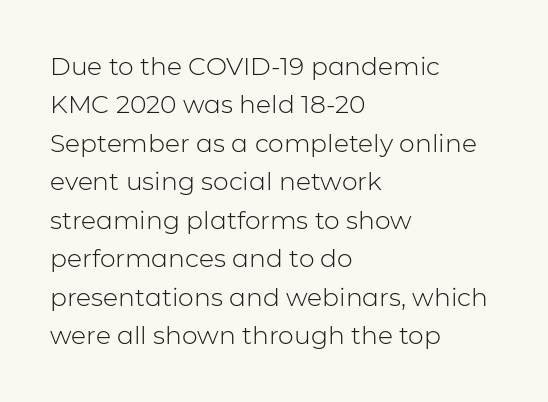
Q: Is the text bold? A: No.
Q: Is the text italic (slanted)? A: No, it is upright.
Q: Is the text underlined? A: No.
Q: How is the paragraph aligned? A: Left-aligned.
Q: Is the spacing between letters normal or unusually wide? A: Normal.
Q: Is the spacing between lines tight, normal or loose? A: Normal.
